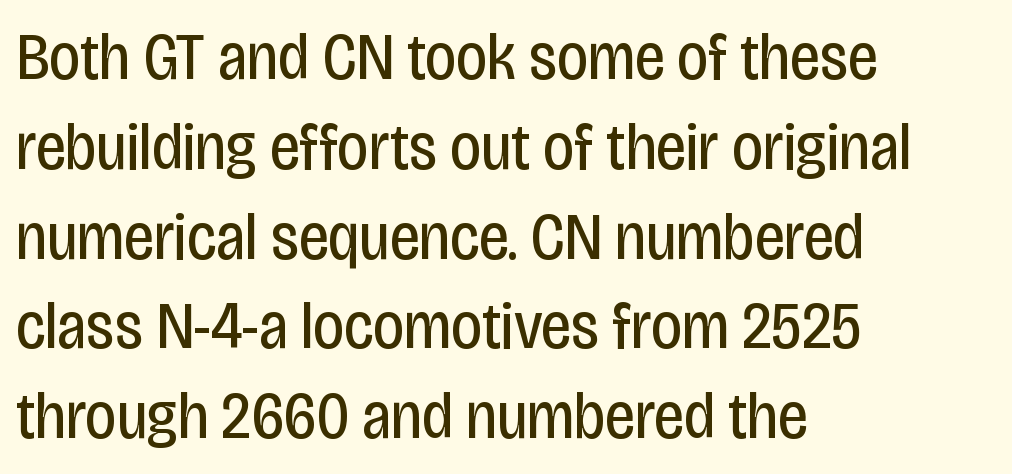
Caption: multi-line text, flush left, ragged right. Characters follow at the spacing the type designer built in. Spacing verdict: proportional, widths tailored to each character. The leading is moderate, giving the passage an even texture. Is there any slant? The stems are plumb. Grotesque or geometric, the face here clearly has no serifs.
